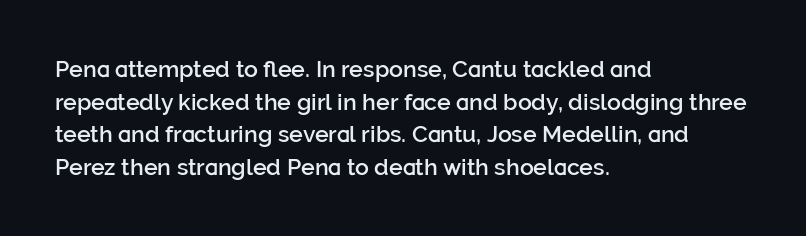
{"italic": "no", "bold": "semi", "underline": "no", "align": "left", "line_spacing": "normal", "line_spacing_ratio": 1.42, "letter_spacing": "normal", "letter_spacing_em": 0.0, "glyph_px": 23}
